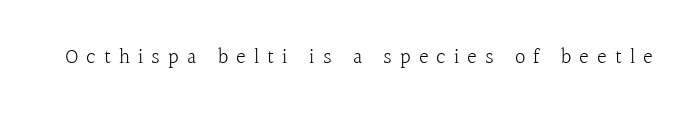
Substantial extra tracking has been applied to these lines. Italic: no, the glyphs are upright roman. Check the space under the baseline: it is left empty. Weight: regular or lighter.
